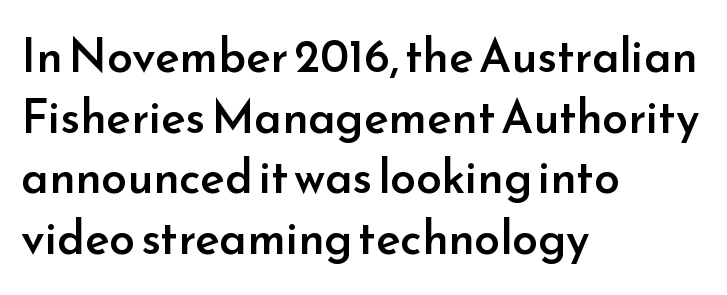
The image shows 46 px semibold sans-serif type, upright; set left-aligned, normal line spacing (1.32x), normal letter spacing, not underlined; low stroke contrast and a small x-height.
